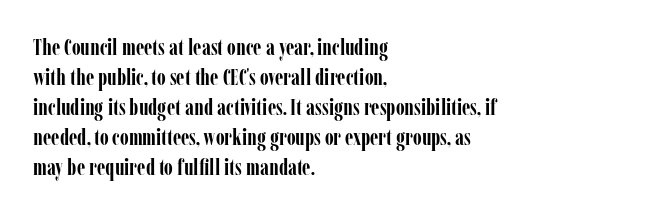
Designer's note — italics off, roman on. Clear beneath every line of the passage. Set as a true bold cut, around the 700 mark. How would I describe the line gaps? Plain and ordinary.
